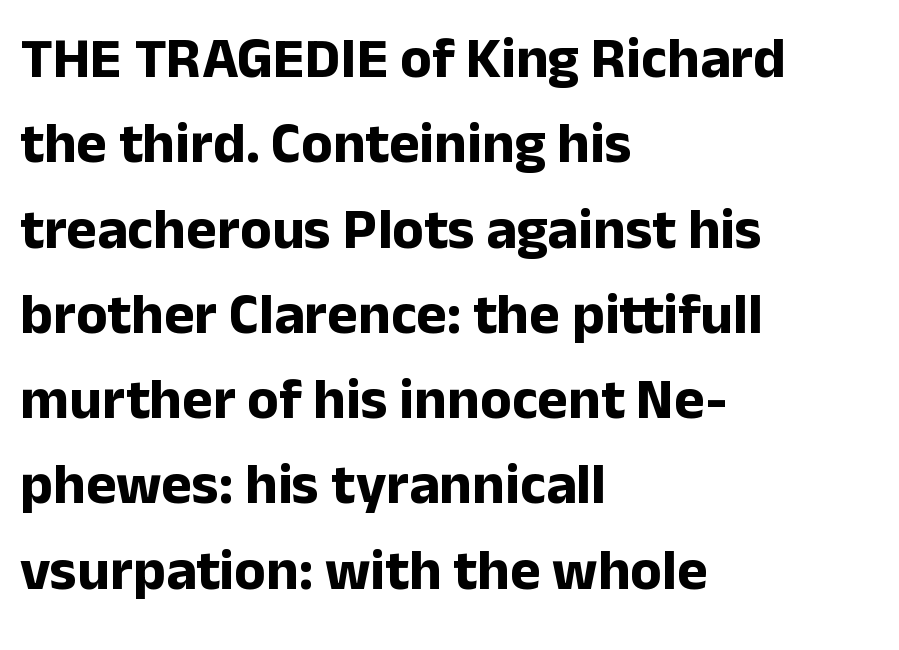
The rendering uses a moderate line-height, typical for paragraphs. One-word summary of the alignment: left. Is there any slant? The stems are plumb. The text was rendered using a sans face with plain stroke endings.
